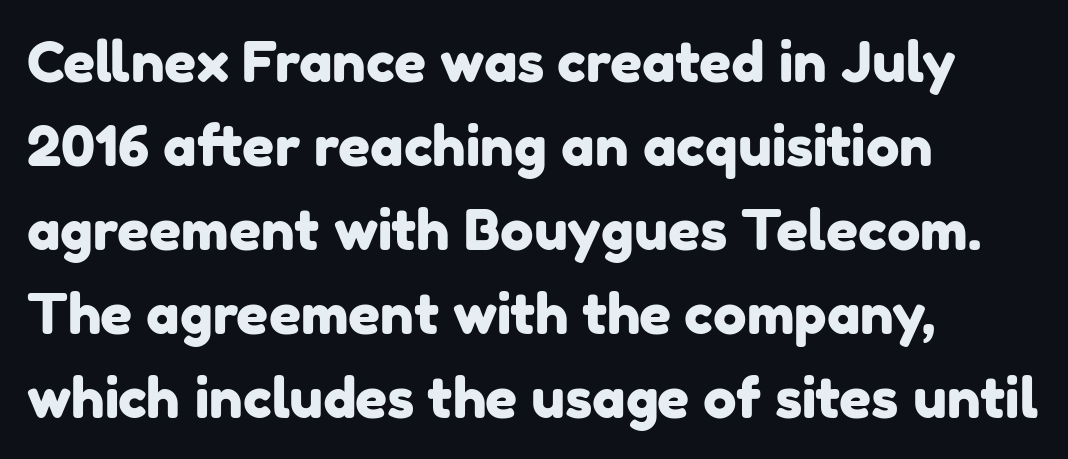
The image shows 56 px sans-serif type; set left-aligned, normal line spacing (1.5x), normal letter spacing, not underlined; low stroke contrast and a medium x-height.
